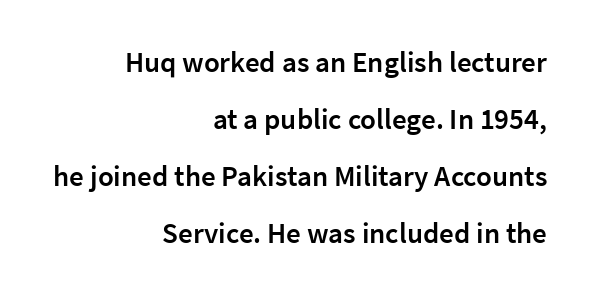
The image shows 29 px semibold sans-serif type, upright; set right-aligned, loose line spacing (1.96x), normal letter spacing, not underlined; low stroke contrast and a medium x-height.
